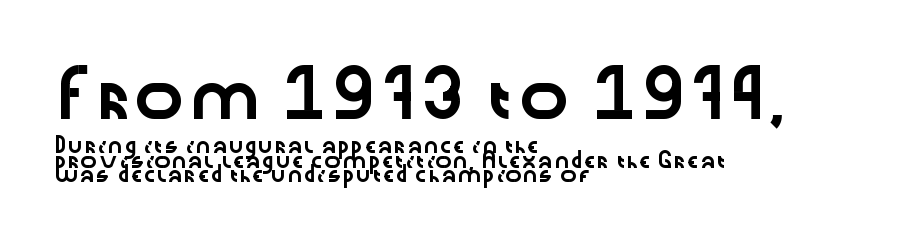
The image shows 42 px wide sans-serif type, upright; set left-aligned, tight line spacing (1.04x), normal letter spacing, not underlined; the first (top) block is 3.0x larger; low stroke contrast and a medium x-height.
